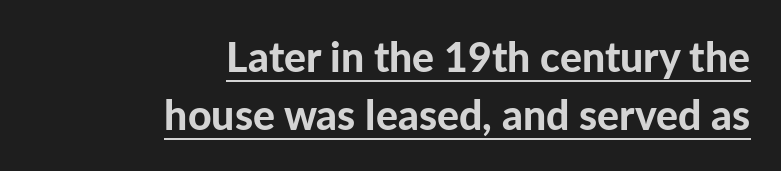
Short note: letters normally spaced. Posture: straight, roman, zero tilt. Bold? Absolutely — the strokes are thick and heavy. You can tell from the bare stems that sans-serif type was used.
